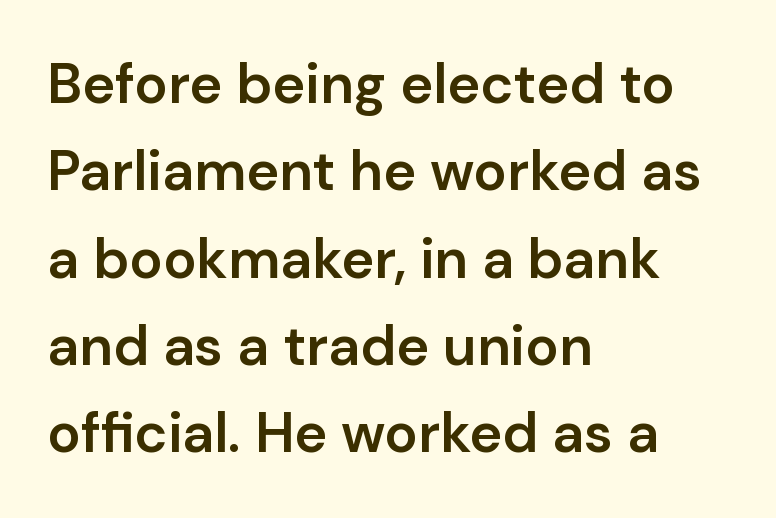
The image shows 56 px semibold sans-serif type, upright; set left-aligned, normal line spacing (1.56x), normal letter spacing, not underlined; low stroke contrast and a medium x-height.
